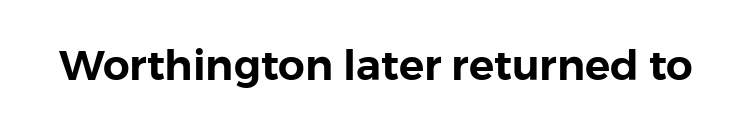
The image shows 42 px sans-serif type, upright; set normal letter spacing, not underlined; a medium x-height.
